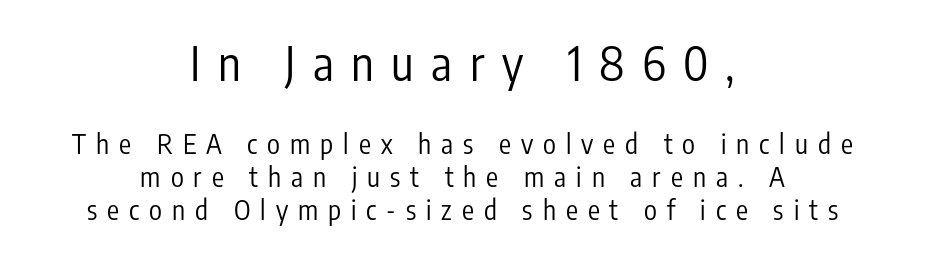
Q: Is the text bold? A: No.
Q: Is the text italic (slanted)? A: No, it is upright.
Q: Is the typeface a serif or a sans-serif typeface? A: Sans-serif.
Q: Is the text underlined? A: No.
Q: How is the paragraph aligned? A: Centered.
Q: Is the spacing between letters normal or unusually wide? A: Unusually wide.
Q: Which block of text is set in a larger size, the first (top) or the second (bottom)? A: The first (top) one.
Q: Width (condensed, normal, or wide)? A: Condensed.
Q: Stroke contrast? A: Low.
Q: x-height? A: Medium.
Q: Monospaced? A: No.
